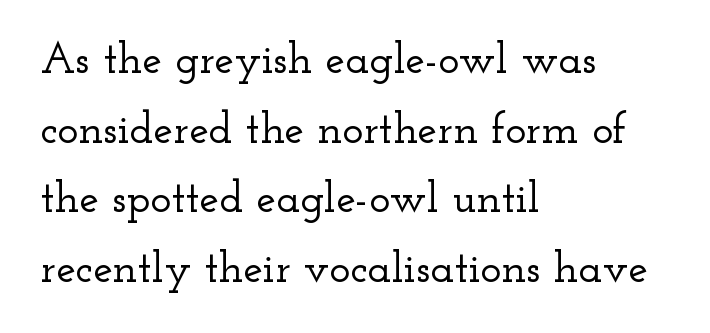
The passage shown has conventional tracking throughout. The lettering holds an erect, upright posture throughout. This sample has the flowing, uneven cadence of proportional lettering. The ragged edge is on the right, which tells us the setting is flush left.
